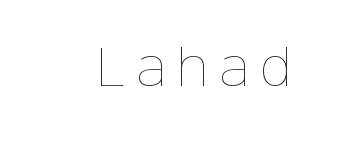
Q: Is the text bold? A: No.
Q: Is the text italic (slanted)? A: No, it is upright.
Q: Is the text underlined? A: No.
Q: Is the spacing between letters normal or unusually wide? A: Unusually wide.
Q: Width (condensed, normal, or wide)? A: Normal.
Q: Stroke contrast? A: Low.
Q: x-height? A: Medium.
Q: Monospaced? A: No.
